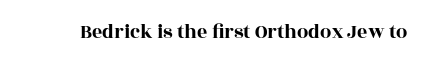
Q: Is the text italic (slanted)? A: No, it is upright.
Q: Is the text underlined? A: No.
Q: Is the spacing between letters normal or unusually wide? A: Normal.
